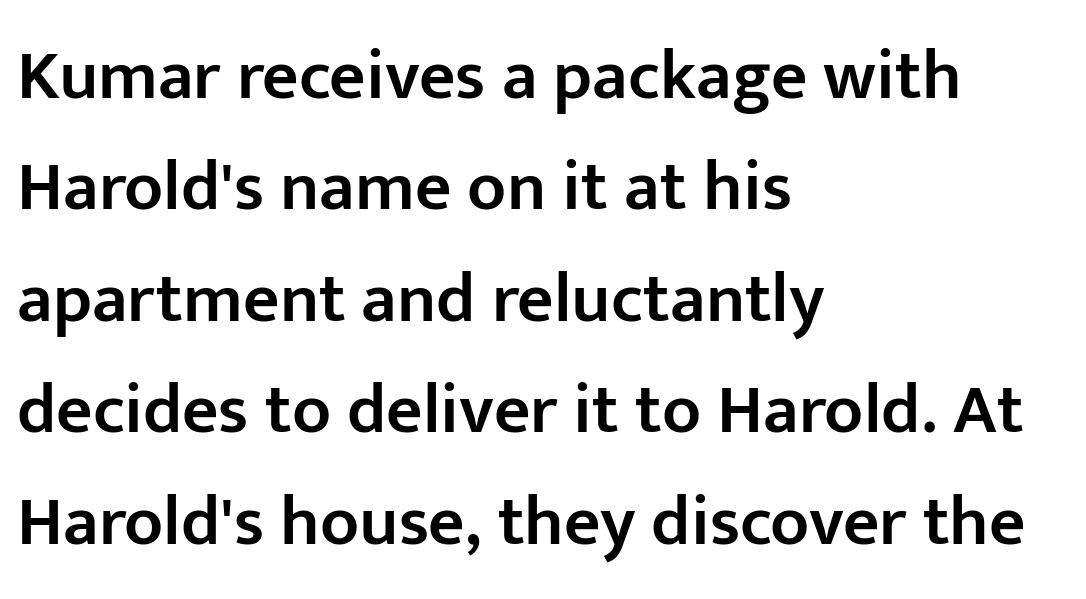
{"serif": "no", "italic": "no", "bold": "semi", "weight": "semibold", "width": "normal", "stroke_contrast": "low", "x_height": "medium", "monospaced": "no", "underline": "no", "align": "left", "line_spacing": "normal", "line_spacing_ratio": 1.57, "letter_spacing": "normal", "letter_spacing_em": 0.0, "glyph_px": 71}
